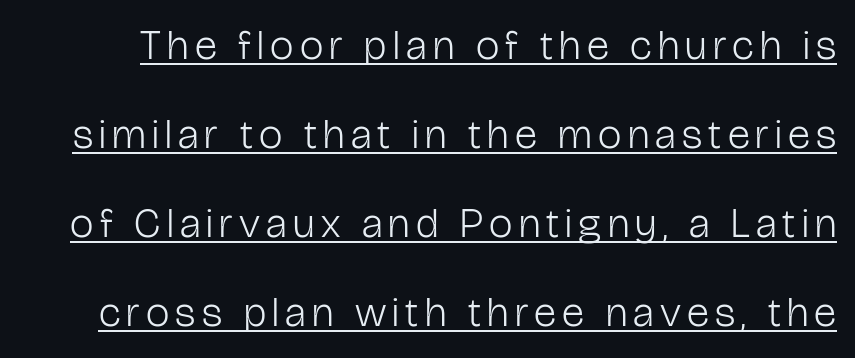
The image shows 42 px light, condensed sans-serif type, upright; set loose line spacing (2.12x), underlined; low stroke contrast and a medium x-height.
